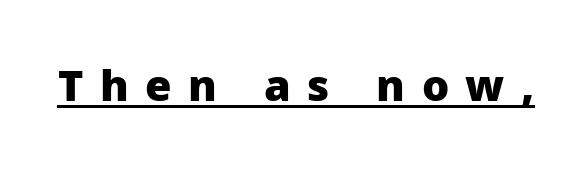
Q: Is the text bold? A: Yes.
Q: Is the text italic (slanted)? A: No, it is upright.
Q: Is the typeface a serif or a sans-serif typeface? A: Sans-serif.
Q: Is the text underlined? A: Yes.
Q: Is the spacing between letters normal or unusually wide? A: Unusually wide.
Q: Width (condensed, normal, or wide)? A: Normal.
Q: Stroke contrast? A: Low.
Q: x-height? A: Medium.
Q: Monospaced? A: No.
